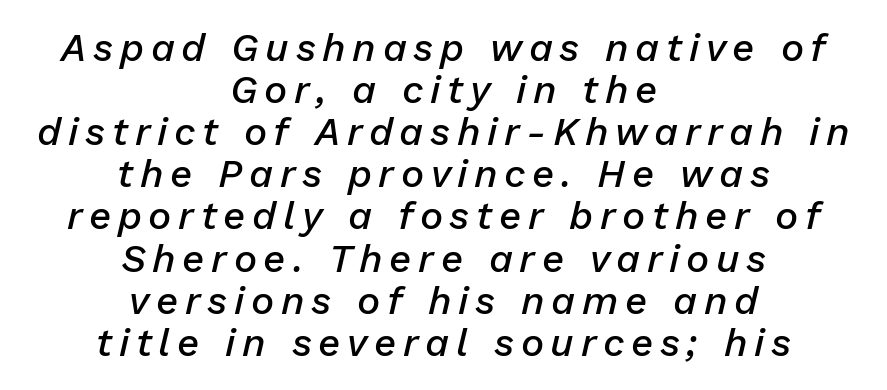
The image shows 39 px semibold type, italic (leaning right); set centered, tight line spacing (1.08x), not underlined; low stroke contrast and a medium x-height.
